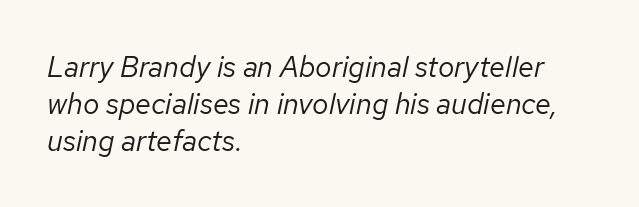
Q: Is the text bold? A: No.
Q: Is the text italic (slanted)? A: Yes, it leans right by about 12 degrees.
Q: Is the text underlined? A: No.
Q: How is the paragraph aligned? A: Left-aligned.
Q: Is the spacing between letters normal or unusually wide? A: Normal.
Q: Is the spacing between lines tight, normal or loose? A: Normal.
Q: Width (condensed, normal, or wide)? A: Normal.
Q: Stroke contrast? A: Low.
Q: x-height? A: Medium.
Q: Monospaced? A: No.
